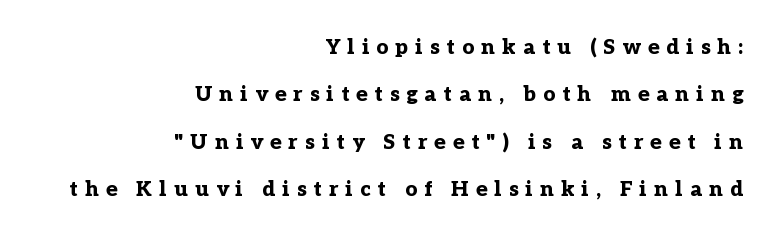
The image shows 21 px bold type, upright; set right-aligned, loose line spacing (2.26x), unusually wide letter spacing (+0.34 em), not underlined.
